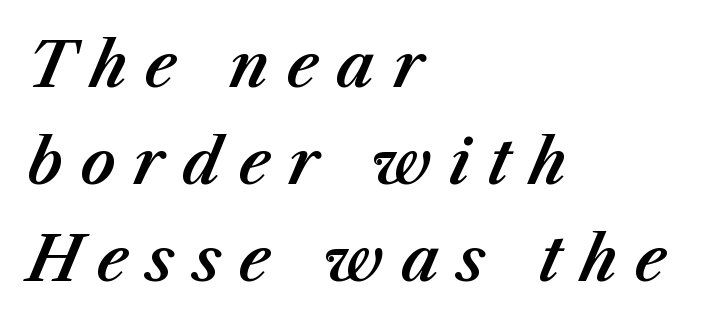
Q: Is the text italic (slanted)? A: Yes, it leans right by about 23 degrees.
Q: Is the text underlined? A: No.
Q: How is the paragraph aligned? A: Left-aligned.
Q: Is the spacing between letters normal or unusually wide? A: Unusually wide.
Q: Is the spacing between lines tight, normal or loose? A: Normal.
Q: Width (condensed, normal, or wide)? A: Normal.
Q: Stroke contrast? A: Medium.
Q: x-height? A: Medium.
Q: Monospaced? A: No.
